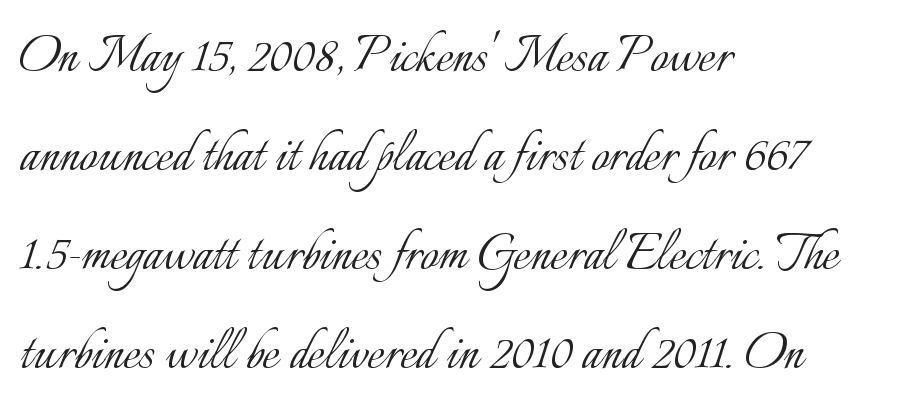
{"bold": "no", "weight": "light", "width": "normal", "stroke_contrast": "low", "x_height": "small", "monospaced": "no", "underline": "no", "align": "left", "line_spacing": "normal", "line_spacing_ratio": 1.57, "letter_spacing": "normal", "letter_spacing_em": 0.0, "glyph_px": 63}
